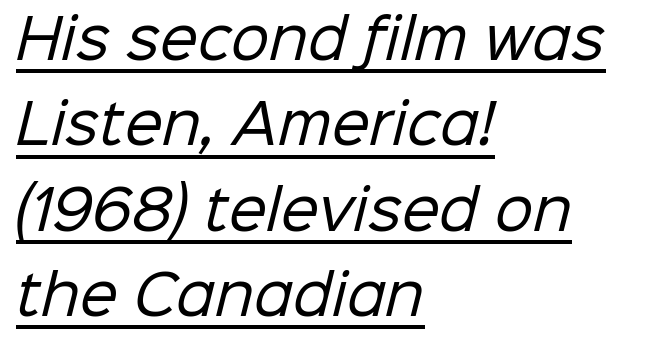
Q: Is the text bold? A: No.
Q: Is the typeface a serif or a sans-serif typeface? A: Sans-serif.
Q: Is the text underlined? A: Yes.
Q: How is the paragraph aligned? A: Left-aligned.
Q: Is the spacing between letters normal or unusually wide? A: Normal.
Q: Is the spacing between lines tight, normal or loose? A: Normal.
Q: Width (condensed, normal, or wide)? A: Normal.
Q: Stroke contrast? A: Low.
Q: x-height? A: Medium.
Q: Monospaced? A: No.
